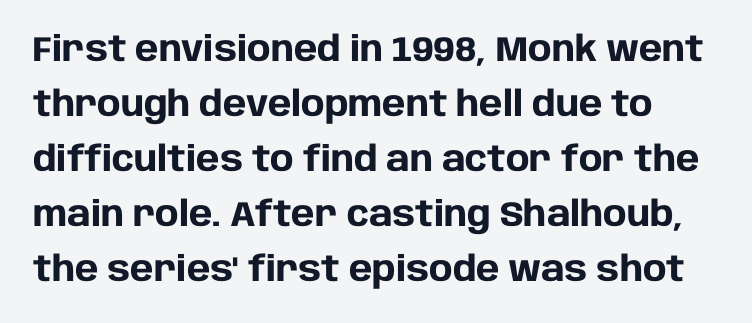
{"serif": "no", "italic": "no", "bold": "yes", "weight": "heavy", "width": "normal", "stroke_contrast": "low", "x_height": "large", "monospaced": "no", "underline": "no", "line_spacing": "normal", "line_spacing_ratio": 1.57, "letter_spacing": "normal", "letter_spacing_em": 0.0, "glyph_px": 35}
